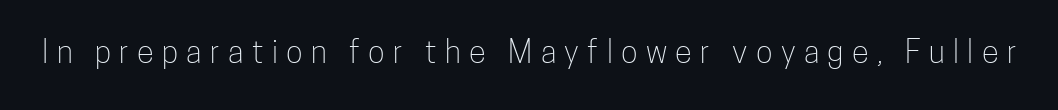
The image shows 31 px light, condensed sans-serif type, upright; set unusually wide letter spacing (+0.27 em), not underlined; low stroke contrast and a medium x-height.
